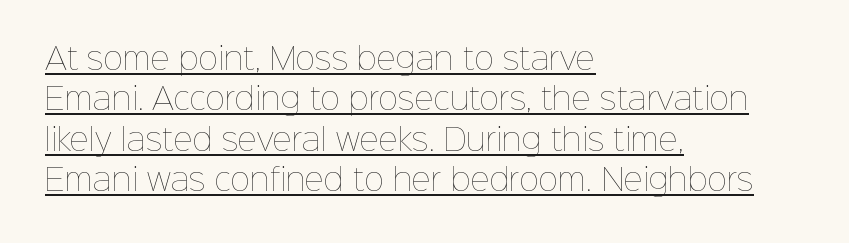
{"italic": "no", "bold": "no", "weight": "thin", "width": "normal", "stroke_contrast": "low", "x_height": "medium", "monospaced": "no", "underline": "yes", "align": "left", "line_spacing": "normal", "line_spacing_ratio": 1.35, "letter_spacing": "normal", "letter_spacing_em": 0.0, "glyph_px": 30}
